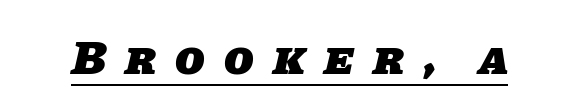
Varying glyph widths throughout — classic text-font behaviour. The lettering is marked with a stroke running underneath it. Chunky letters — that's bold for sure. The tracking jumps out immediately: characters are airy and widely separated.
